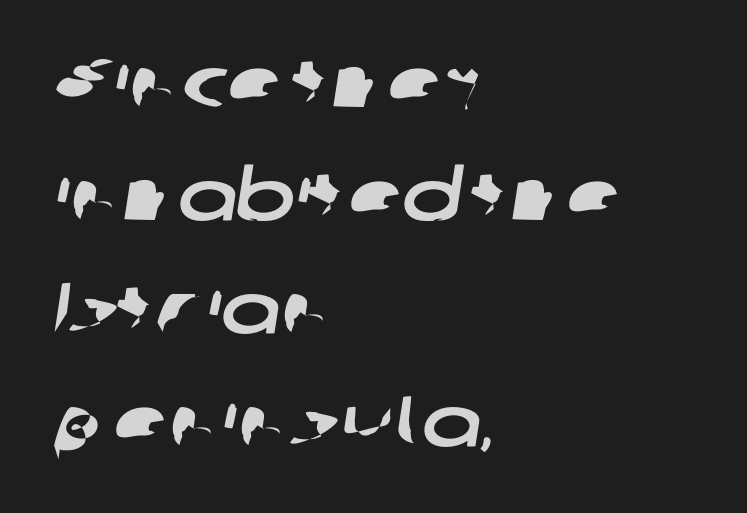
The image shows 71 px wide sans-serif type; set left-aligned, normal line spacing (1.59x), normal letter spacing, not underlined; low stroke contrast and a medium x-height.
